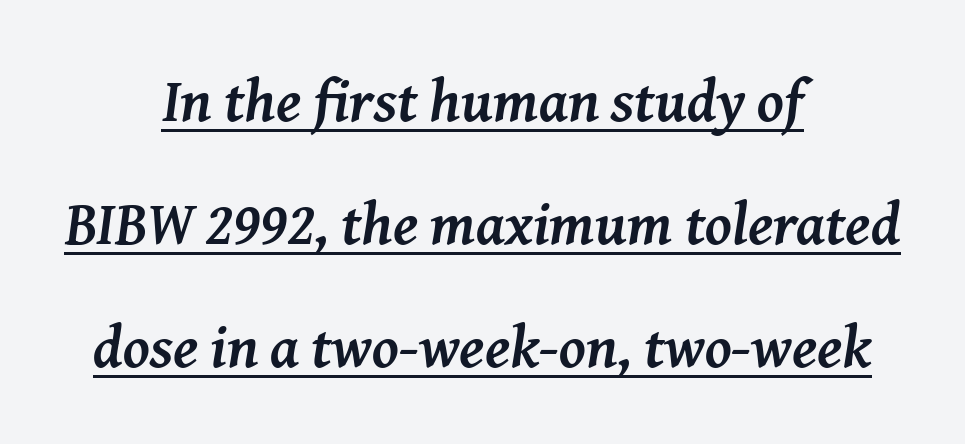
Leftover space on each line is divided equally before and after the words. Each letter's strokes conclude with small projecting serifs. The letters advance in unequal steps, a hallmark of proportional type. This rendering features underlined lettering. In terms of letterspacing, this is plain default setting. Successive baselines arrive slowly, with a big drop between each.
